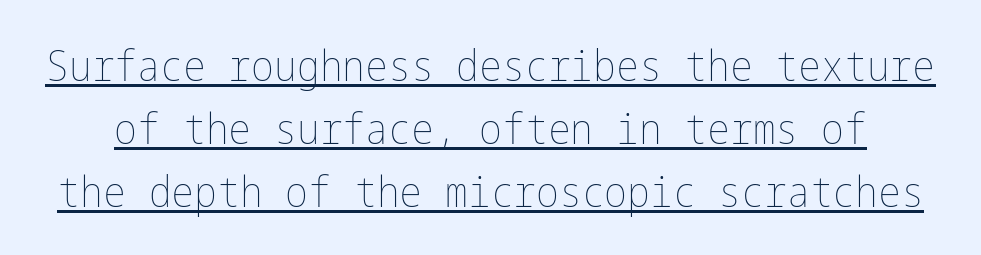
Baseline-to-baseline distance is the conventional proportion of letter height. The letters sit at their default tracking, neither squeezed nor spread. You can tell it's not italic because the verticals are truly vertical. Notice how a bar underscores the lettering throughout. A light-to-regular cut is what we see here.
